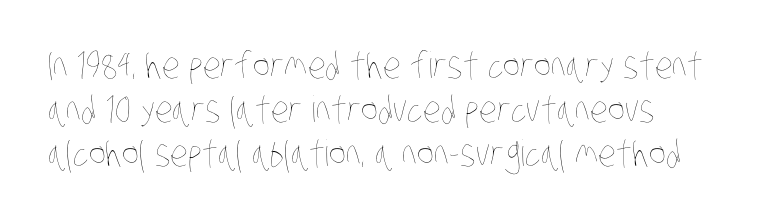
Q: Is the text bold? A: No.
Q: Is the text underlined? A: No.
Q: How is the paragraph aligned? A: Left-aligned.
Q: Is the spacing between letters normal or unusually wide? A: Normal.
Q: Width (condensed, normal, or wide)? A: Condensed.
Q: Stroke contrast? A: Low.
Q: x-height? A: Large.
Q: Monospaced? A: No.
